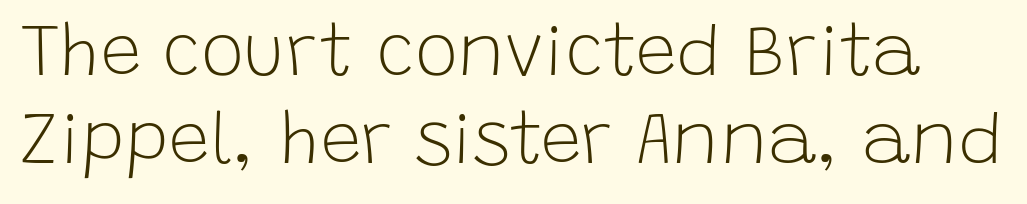
{"serif": "no", "italic": "no", "bold": "no", "weight": "light", "width": "normal", "stroke_contrast": "low", "x_height": "large", "monospaced": "no", "underline": "no", "line_spacing_ratio": 1.2, "letter_spacing": "normal", "letter_spacing_em": 0.0, "glyph_px": 73}
